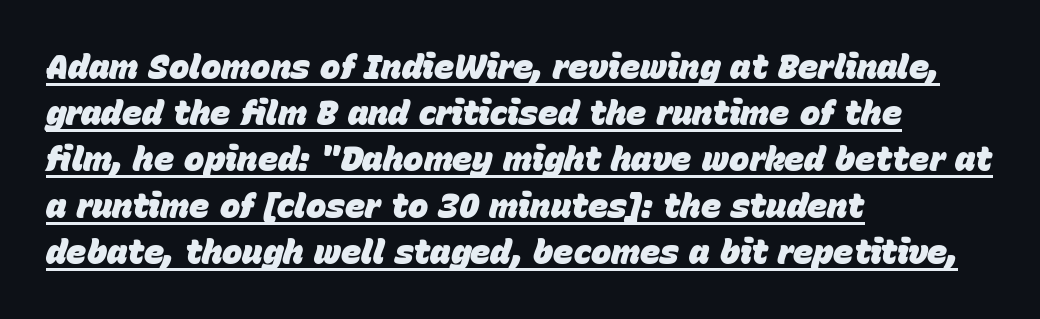
The image shows 34 px heavy type, italic (leaning right); set left-aligned, normal line spacing (1.36x), normal letter spacing, underlined; low stroke contrast and a large x-height.
